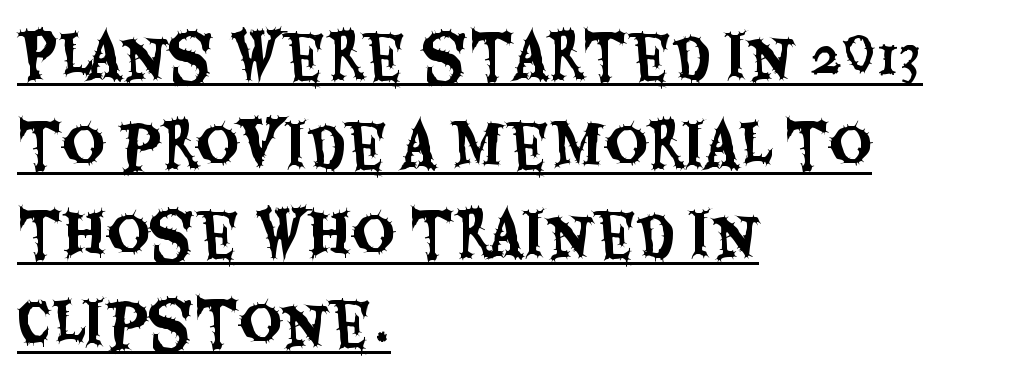
The image shows 59 px condensed sans-serif type, upright; set left-aligned, normal line spacing (1.51x), normal letter spacing, underlined; medium stroke contrast and a large x-height.
